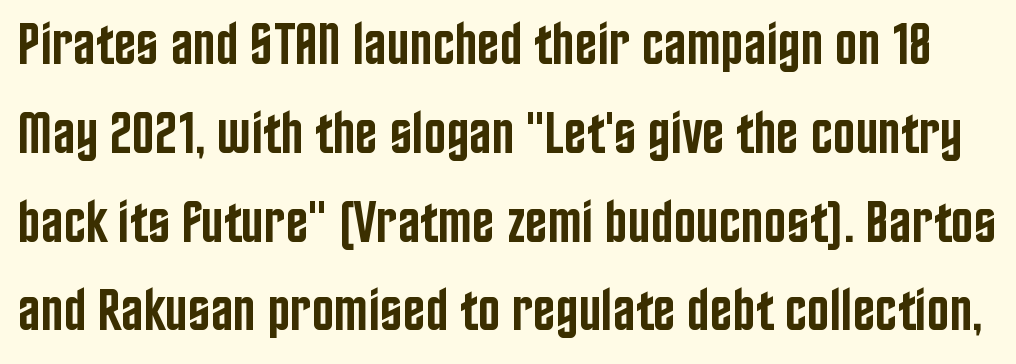
The image shows 60 px semibold, condensed sans-serif type, upright; set normal line spacing (1.48x), normal letter spacing, not underlined; low stroke contrast and a large x-height.
